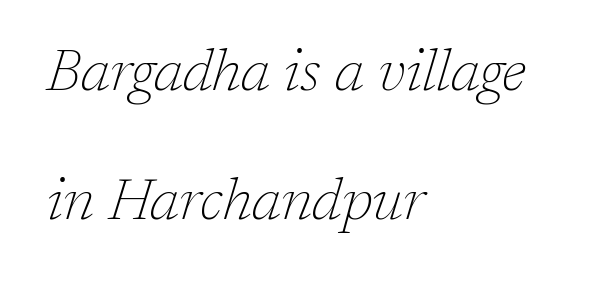
Q: Is the text bold? A: No.
Q: Is the text italic (slanted)? A: Yes, it leans right by about 17 degrees.
Q: Is the typeface a serif or a sans-serif typeface? A: Serif.
Q: Is the text underlined? A: No.
Q: How is the paragraph aligned? A: Left-aligned.
Q: Is the spacing between letters normal or unusually wide? A: Normal.
Q: Is the spacing between lines tight, normal or loose? A: Loose.
Q: Width (condensed, normal, or wide)? A: Normal.
Q: Stroke contrast? A: Low.
Q: x-height? A: Medium.
Q: Monospaced? A: No.
